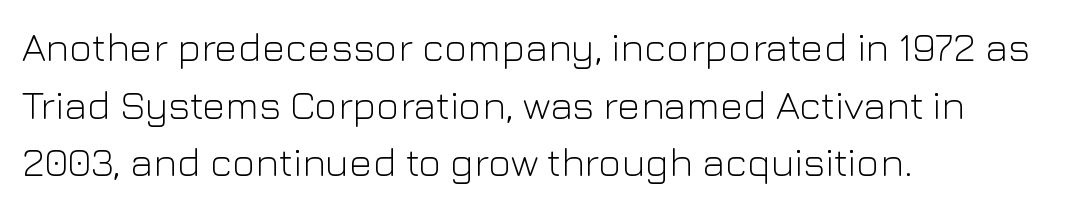
Vertically, the passage feels balanced, rows spaced as you'd expect. This is sans-serif lettering, the kind often seen on screens and signage. The letters sit at their default tracking, neither squeezed nor spread. Posture: straight, roman, zero tilt.
